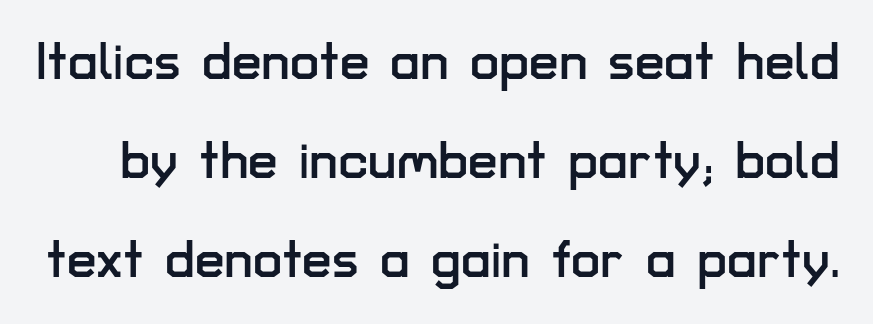
{"serif": "no", "italic": "no", "width": "normal", "stroke_contrast": "low", "x_height": "medium", "monospaced": "no", "underline": "no", "line_spacing_ratio": 1.87, "letter_spacing": "normal", "letter_spacing_em": 0.0, "glyph_px": 53}
